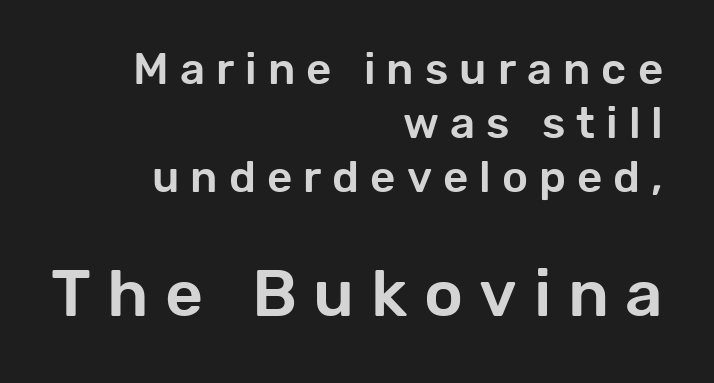
The image shows 66 px sans-serif type, upright; set right-aligned, line spacing 1.23x, unusually wide letter spacing (+0.25 em), not underlined; the second (bottom) block is 1.5x larger; low stroke contrast and a medium x-height.
